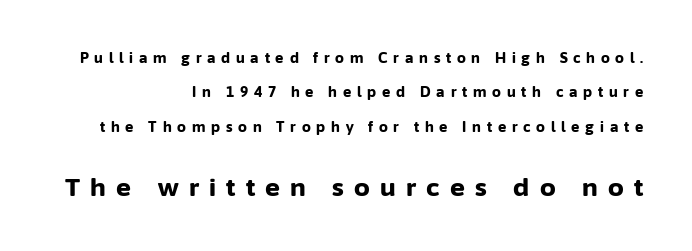
{"italic": "no", "bold": "yes", "underline": "no", "align": "right", "line_spacing": "loose", "line_spacing_ratio": 2.45, "letter_spacing": "wide", "letter_spacing_em": 0.41, "larger_block": "second", "size_ratio": 1.79, "glyph_px": 25}
